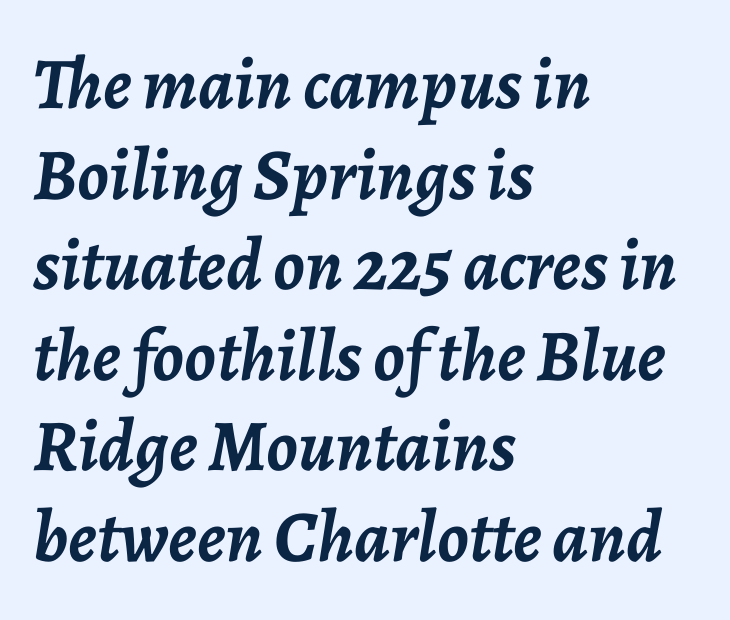
Q: Is the text bold? A: Yes.
Q: Is the text italic (slanted)? A: Yes, it leans right by about 7 degrees.
Q: Is the text underlined? A: No.
Q: How is the paragraph aligned? A: Left-aligned.
Q: Is the spacing between letters normal or unusually wide? A: Normal.
Q: Width (condensed, normal, or wide)? A: Normal.
Q: Stroke contrast? A: Low.
Q: x-height? A: Medium.
Q: Monospaced? A: No.
